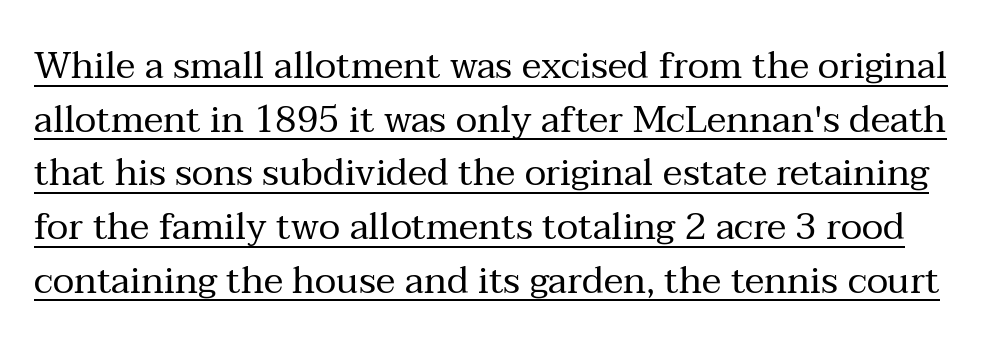
The image shows 37 px regular-weight serif type, upright; set normal line spacing (1.45x), normal letter spacing, underlined; medium stroke contrast and a medium x-height.
